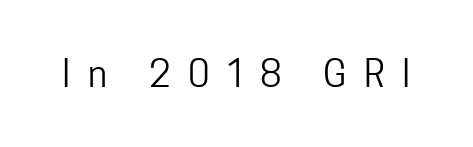
Q: Is the text bold? A: No.
Q: Is the text italic (slanted)? A: No, it is upright.
Q: Is the typeface a serif or a sans-serif typeface? A: Sans-serif.
Q: Is the text underlined? A: No.
Q: Is the spacing between letters normal or unusually wide? A: Unusually wide.
Q: Width (condensed, normal, or wide)? A: Condensed.
Q: Stroke contrast? A: Low.
Q: x-height? A: Medium.
Q: Monospaced? A: No.
